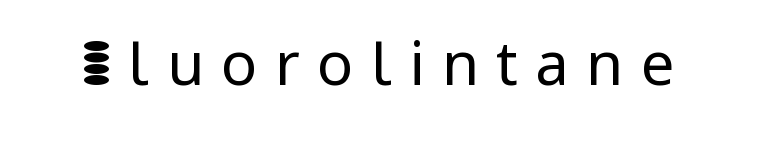
{"serif": "no", "italic": "no", "bold": "no", "weight": "regular", "width": "normal", "stroke_contrast": "low", "x_height": "medium", "monospaced": "no", "underline": "no", "letter_spacing": "wide", "letter_spacing_em": 0.29, "glyph_px": 60}
